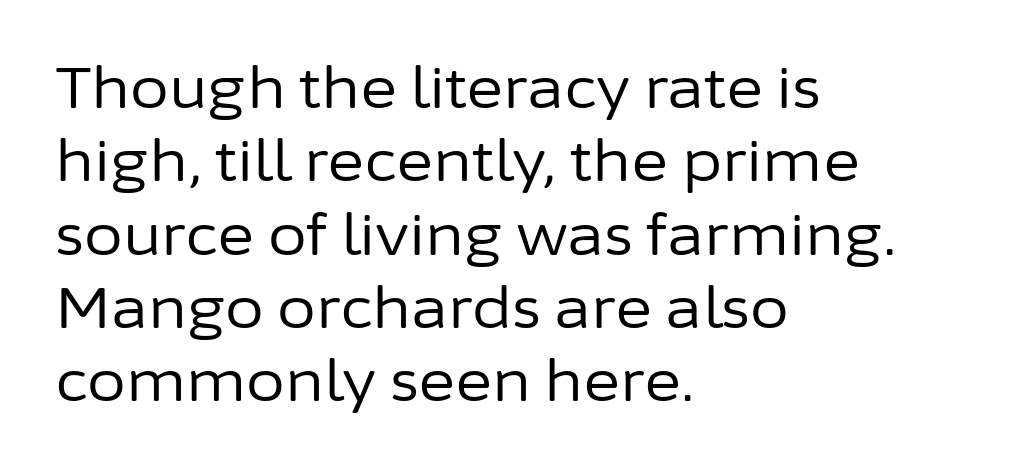
Descenders hang freely into open space. Each letter keeps its own natural width here, so spacing adapts to shape. No letter is thick-stroked: the sample isn't bold. Posture: upright roman.
